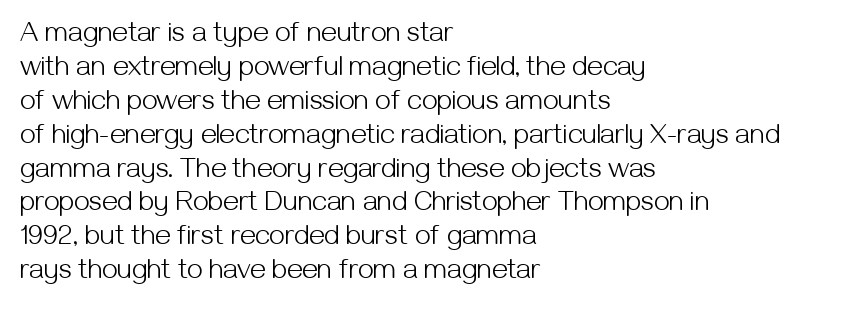
{"serif": "no", "italic": "no", "bold": "no", "weight": "light", "width": "normal", "stroke_contrast": "medium", "x_height": "medium", "monospaced": "no", "underline": "no", "align": "left", "line_spacing_ratio": 1.21, "letter_spacing": "normal", "letter_spacing_em": 0.0, "glyph_px": 28}
